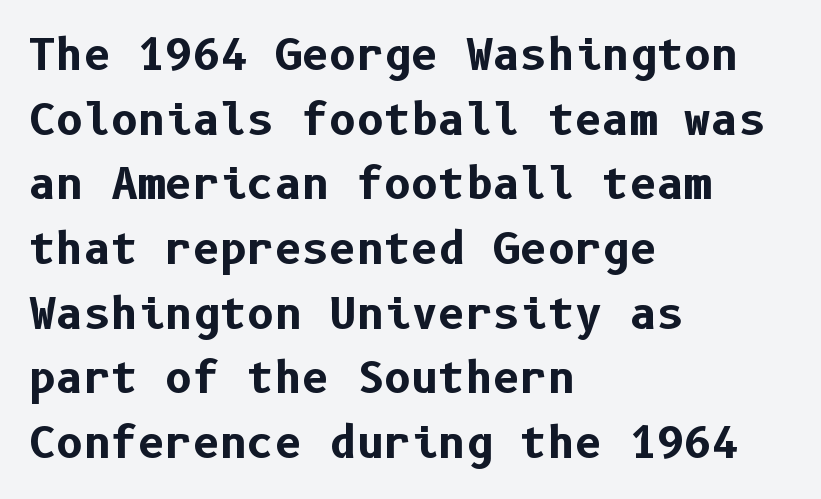
The image shows 42 px bold sans-serif type, upright; set left-aligned, normal line spacing (1.54x), normal letter spacing, not underlined; low stroke contrast and a medium x-height.
